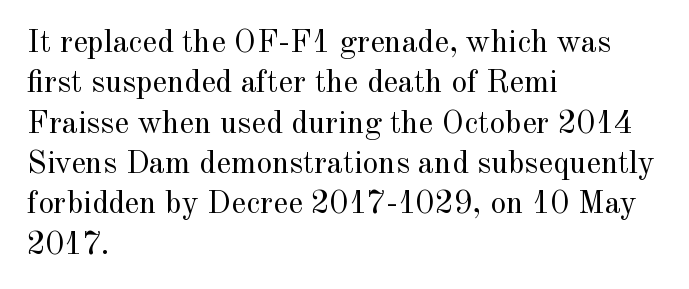
The image shows 32 px regular-weight serif type, upright; set left-aligned, normal line spacing (1.26x), normal letter spacing, not underlined; a small x-height.
